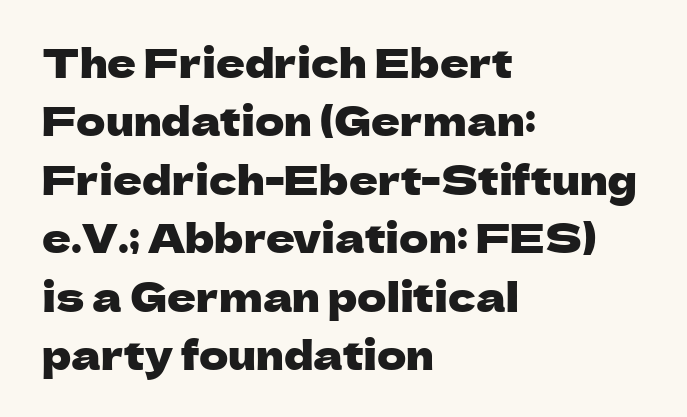
Q: Is the text italic (slanted)? A: No, it is upright.
Q: Is the typeface a serif or a sans-serif typeface? A: Sans-serif.
Q: Is the text underlined? A: No.
Q: How is the paragraph aligned? A: Left-aligned.
Q: Is the spacing between letters normal or unusually wide? A: Normal.
Q: Is the spacing between lines tight, normal or loose? A: Normal.
Q: Width (condensed, normal, or wide)? A: Normal.
Q: Stroke contrast? A: Low.
Q: x-height? A: Medium.
Q: Monospaced? A: No.
